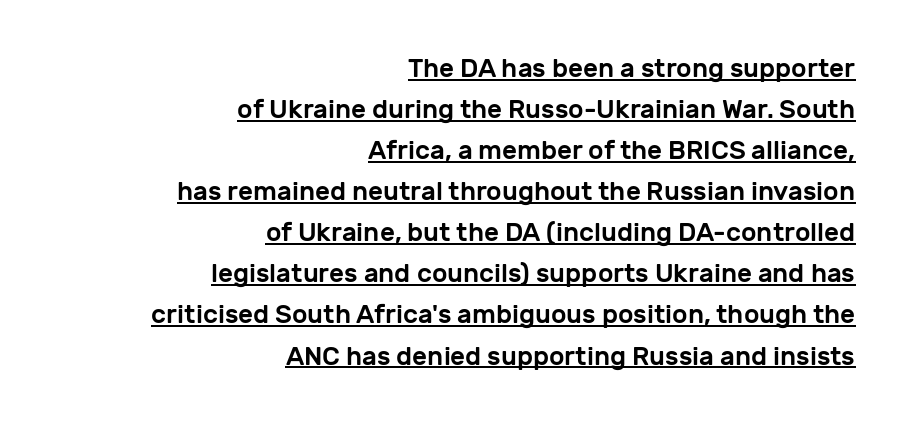
Glyph-to-glyph distance matches everyday printed text. The vertical gap from one line to the next is medium. Posture: vertical. Every row of glyphs terminates at an identical x-position on the right. The face used here appears with an underline applied.
